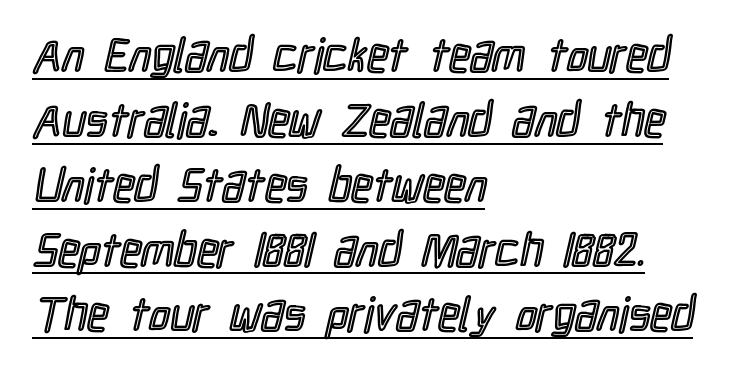
{"width": "condensed", "x_height": "medium", "monospaced": "no", "underline": "yes", "align": "left", "line_spacing": "normal", "line_spacing_ratio": 1.38, "letter_spacing": "normal", "letter_spacing_em": 0.0, "glyph_px": 47}
